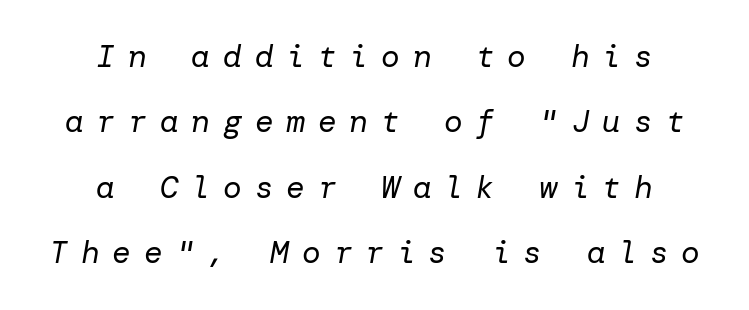
Q: Is the text bold? A: No.
Q: Is the text italic (slanted)? A: Yes, it leans right by about 10 degrees.
Q: Is the text underlined? A: No.
Q: How is the paragraph aligned? A: Centered.
Q: Is the spacing between letters normal or unusually wide? A: Unusually wide.
Q: Is the spacing between lines tight, normal or loose? A: Loose.
Q: Width (condensed, normal, or wide)? A: Normal.
Q: Stroke contrast? A: Low.
Q: x-height? A: Medium.
